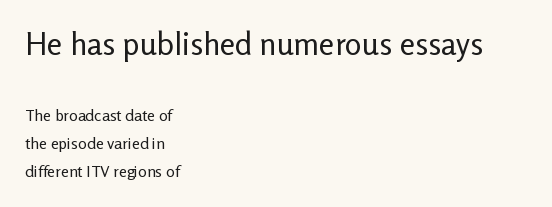
The image shows 31 px regular-weight sans-serif type, upright; set left-aligned, line spacing 1.77x, normal letter spacing, not underlined; the first (top) block is 1.94x larger; low stroke contrast and a medium x-height.
